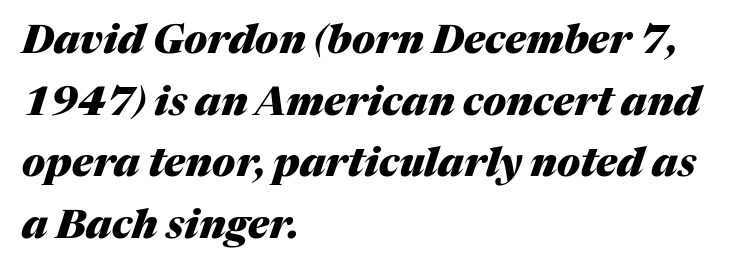
The whole block is typeset with a tilt. Weight check: bold — yes, fully. Here the designer chose a conventional face with non-uniform glyph widths. Tracking value appears to be zero — textbook default spacing. The string is rendered with underlining switched off. Successive baselines arrive at the customary interval.
